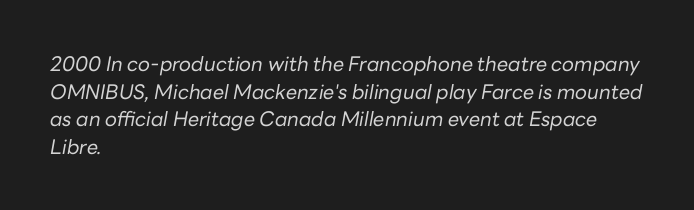
The image shows 20 px text type, italic (leaning right); set left-aligned, normal line spacing (1.38x), normal letter spacing, not underlined.
